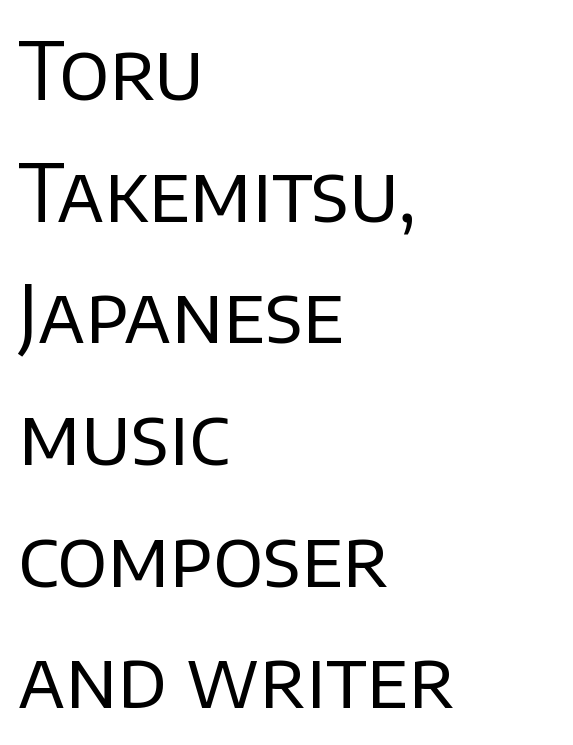
The image shows 79 px regular-weight sans-serif type, upright; set left-aligned, normal line spacing (1.54x), normal letter spacing, not underlined; low stroke contrast and a large x-height.
